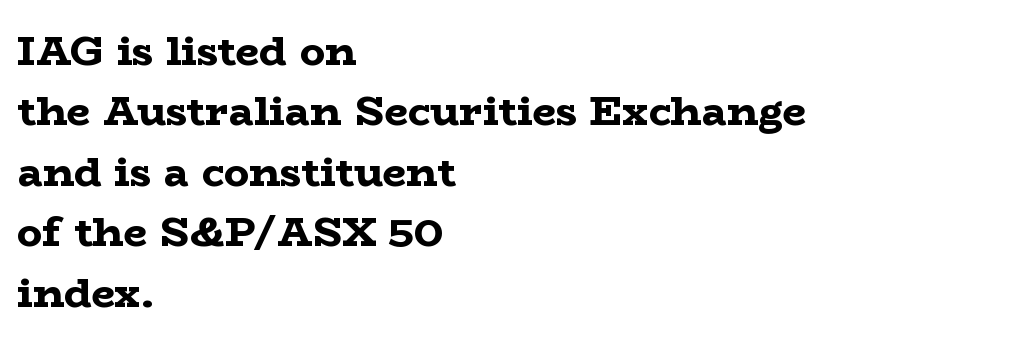
Look at the tracking — it's just the regular setting, nothing added. Teacher's note: observe the even left margin — that is flush-left alignment. A clean baseline with only descenders dipping below it. The type sits square on the baseline with zero lean.
